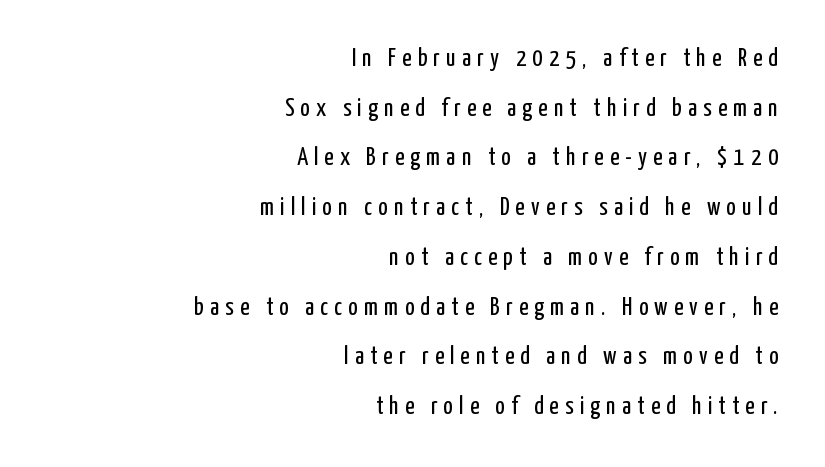
Ascenders rise straight up at ninety degrees. Quick note: underline off. The characters are drawn with everyday or finer stroke widths. Reading down the block, your eye finds every line finishing at a fixed right position. Words appear elongated and porous because spacing is wide. You could fit nearly another row in the gap between these rows.
